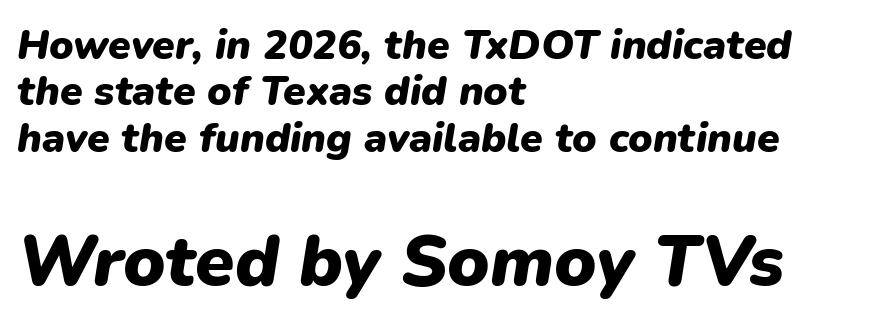
The setting favours the left margin, as ordinary paragraphs usually do. In terms of posture, this sample is oblique. Every letter is thick-stroked: bold, no question. Quick note: interline space is minimal. Unmarked baselines from the first word to the last. The later block is typeset at a bigger size than the earlier block.
